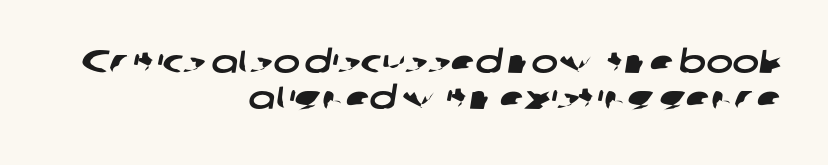
{"serif": "no", "width": "wide", "stroke_contrast": "low", "x_height": "medium", "monospaced": "no", "underline": "no", "align": "right", "line_spacing": "tight", "line_spacing_ratio": 1.12, "letter_spacing": "normal", "letter_spacing_em": 0.0, "glyph_px": 32}
